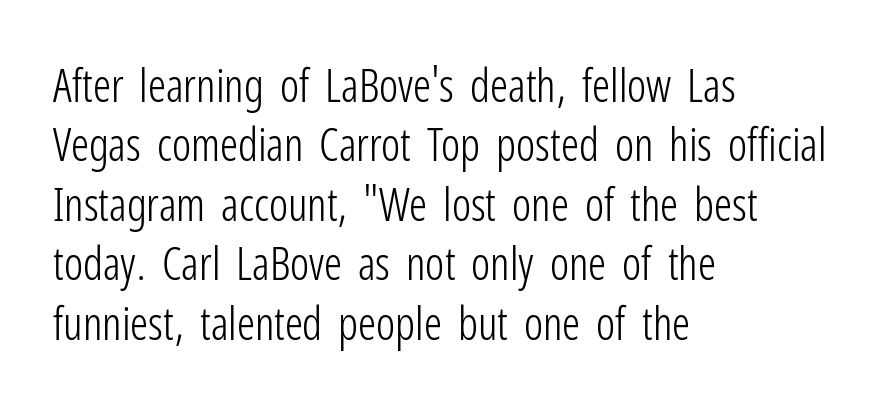
No extra tracking has been applied to these lines. The letters advance in unequal steps, a hallmark of proportional type. Counters stay open thanks to moderate or lighter strokes. When letters stand straight like this, we call the style roman or upright.
